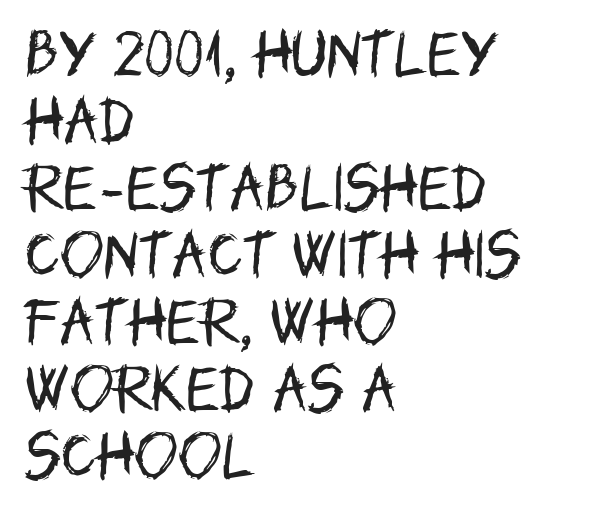
These lines are composed in type without serifs. Anything drawn beneath the words? Only blank space. Character widths vary here, with narrow letters taking less room than wide ones. Between one letter and the next there's only the usual sliver of space.
